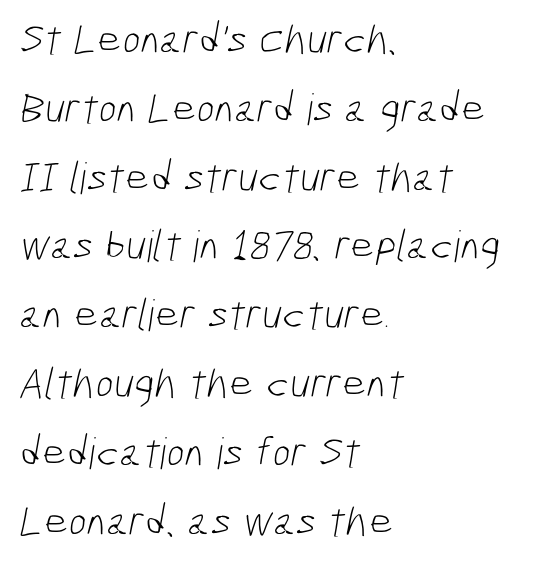
{"serif": "no", "bold": "no", "weight": "light", "width": "condensed", "stroke_contrast": "low", "x_height": "medium", "monospaced": "no", "underline": "no", "align": "left", "line_spacing": "normal", "line_spacing_ratio": 1.6, "letter_spacing": "normal", "letter_spacing_em": 0.0, "glyph_px": 43}
